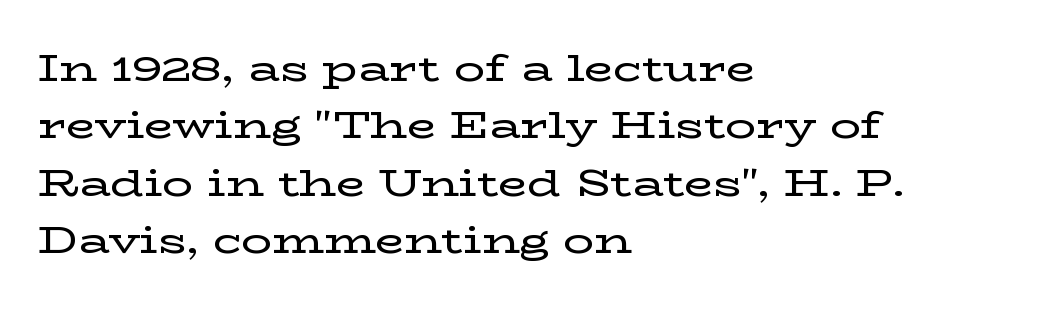
The image shows 38 px wide serif type, upright; set left-aligned, normal line spacing (1.51x), normal letter spacing, not underlined; low stroke contrast and a medium x-height.
